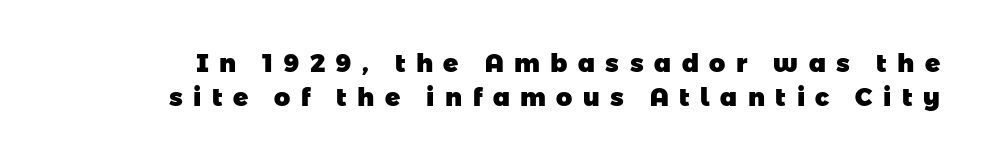
Notice how thick the strokes are: this is what a full bold looks like. Underlining? Definitely not there. The letters are spread apart with noticeably loose tracking. Horizontal bands of white between lines are of average thickness.
